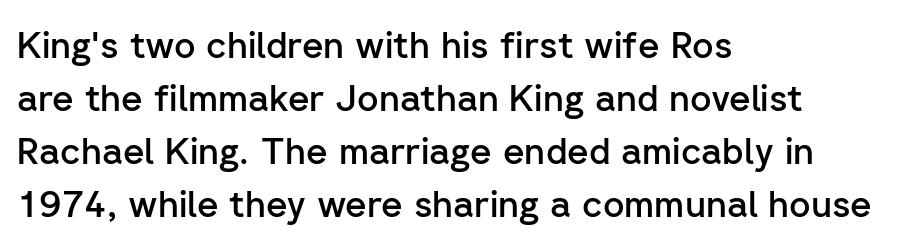
The designer went with a sans here, leaving each stem footless. The face used here is proportionally spaced, like ordinary book or web type. Does the weight exceed regular? Yes, but only to semibold. Does the lettering tilt? It doesn't — this is upright. The space directly below the letters is spotless. The lines sit at an ordinary, default distance from one another.
